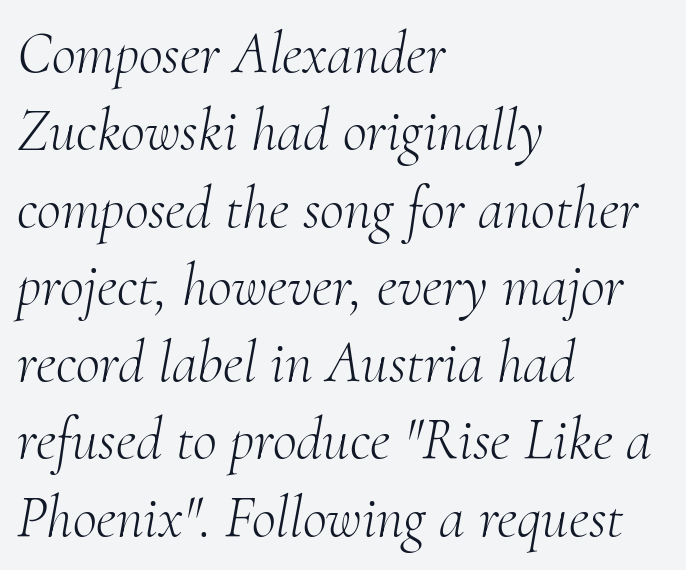
The image shows 59 px light serif type, italic (leaning right); set left-aligned, normal line spacing (1.31x), normal letter spacing, not underlined; medium stroke contrast and a small x-height.
